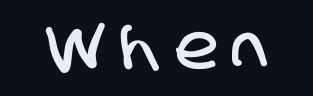
Loose tracking; the words dissolve into strings of separated letters. Regarding serifs, this sample does without them. The face used here is proportionally spaced, like ordinary book or web type. Rule under the text: the space is simply empty.
